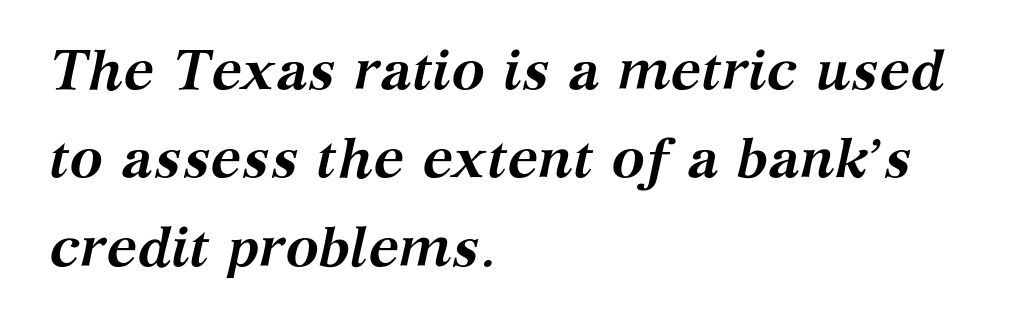
{"serif": "yes", "italic": "yes", "lean": "right", "slant_degrees": 12, "bold": "yes", "weight": "semibold", "width": "normal", "stroke_contrast": "medium", "x_height": "medium", "monospaced": "no", "underline": "no", "align": "left", "line_spacing": "normal", "line_spacing_ratio": 1.58, "letter_spacing": "normal", "letter_spacing_em": 0.0, "glyph_px": 56}
